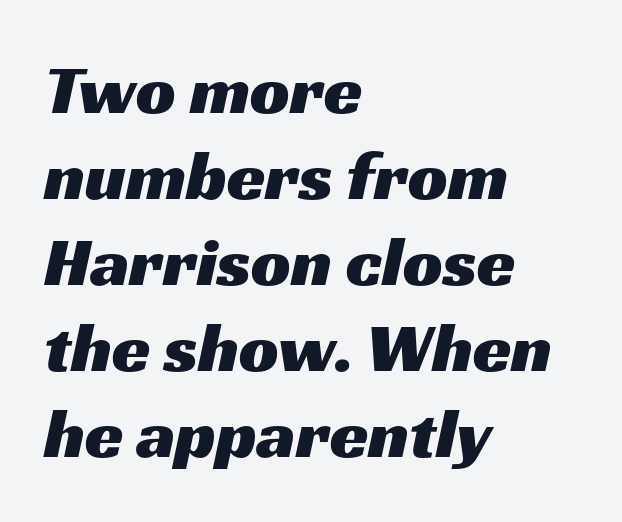
The image shows 70 px wide sans-serif type; set left-aligned, line spacing 1.23x, normal letter spacing, not underlined; medium stroke contrast and a medium x-height.
